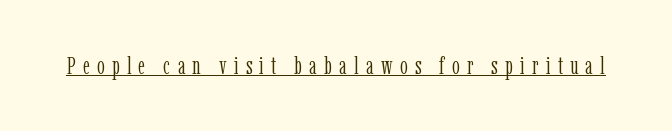
Q: Is the text bold? A: No.
Q: Is the text italic (slanted)? A: No, it is upright.
Q: Is the text underlined? A: Yes.
Q: Is the spacing between letters normal or unusually wide? A: Unusually wide.
